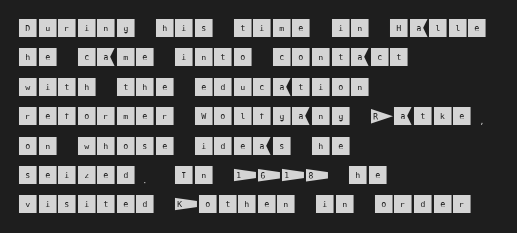
Q: Is the text italic (slanted)? A: No, it is upright.
Q: Is the text underlined? A: No.
Q: How is the paragraph aligned? A: Left-aligned.
Q: Is the spacing between letters normal or unusually wide? A: Normal.
Q: Is the spacing between lines tight, normal or loose? A: Normal.
